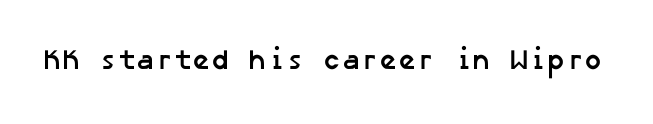
{"serif": "no", "bold": "yes", "weight": "semibold", "width": "normal", "stroke_contrast": "low", "x_height": "medium", "underline": "no", "letter_spacing": "normal", "letter_spacing_em": 0.0, "glyph_px": 28}
